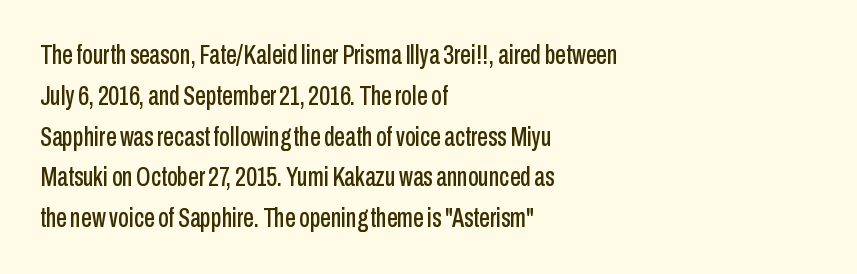
Q: Is the text italic (slanted)? A: No, it is upright.
Q: Is the text underlined? A: No.
Q: How is the paragraph aligned? A: Left-aligned.
Q: Is the spacing between letters normal or unusually wide? A: Normal.
Q: Is the spacing between lines tight, normal or loose? A: Normal.
